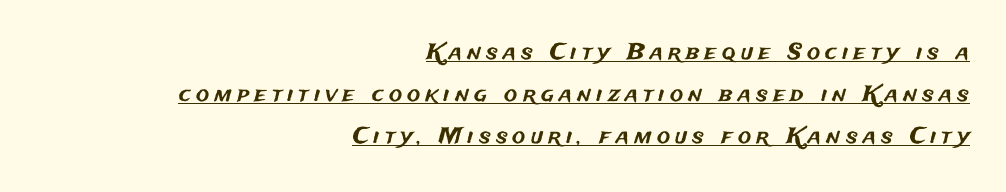
Q: Is the text italic (slanted)? A: Yes.
Q: Is the text underlined? A: Yes.
Q: How is the paragraph aligned? A: Right-aligned.
Q: Is the spacing between letters normal or unusually wide? A: Unusually wide.
Q: Is the spacing between lines tight, normal or loose? A: Loose.
